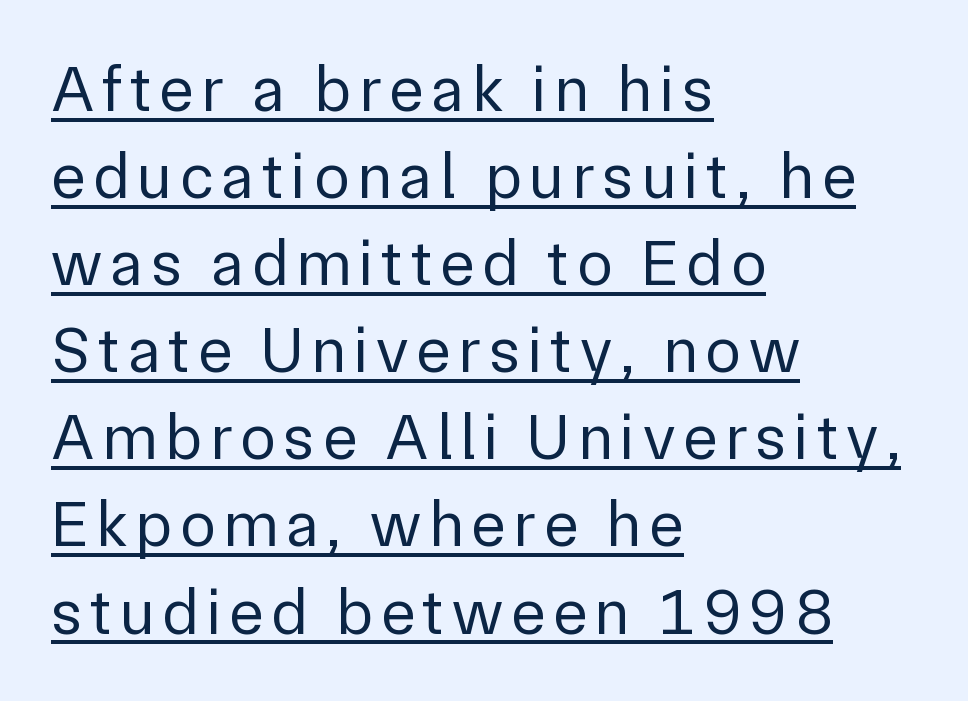
{"serif": "no", "italic": "no", "bold": "no", "weight": "regular", "width": "normal", "stroke_contrast": "low", "x_height": "medium", "monospaced": "no", "underline": "yes", "align": "left", "line_spacing": "normal", "line_spacing_ratio": 1.34, "glyph_px": 65}
